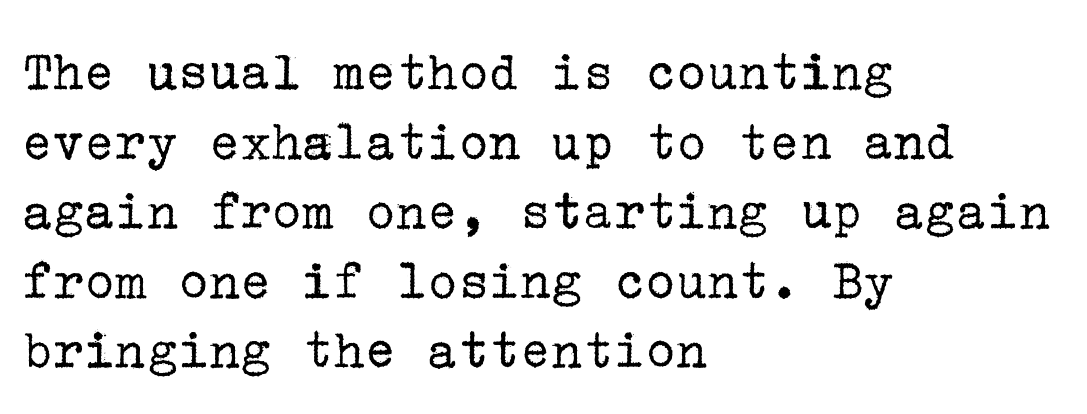
The image shows 58 px regular-weight serif type, upright; set left-aligned, line spacing 1.2x, normal letter spacing, not underlined; low stroke contrast and a medium x-height.
